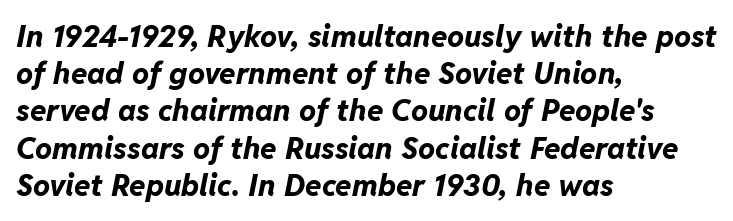
Compared with a centered layout, this one pins lines to the left instead. Nothing unusual about the tracking: characters are spaced as the font intends. As a designer I'd log this as weight 700, bold. The rendering applies a slant to the glyphs. The zone under the glyphs is completely vacant.
